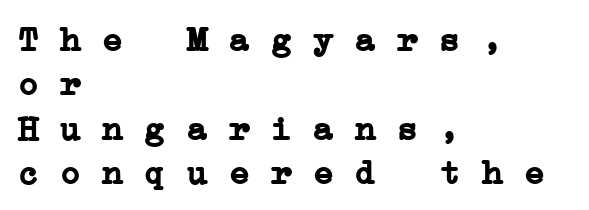
{"serif": "yes", "bold": "yes", "weight": "semibold", "width": "wide", "stroke_contrast": "low", "x_height": "medium", "monospaced": "yes", "underline": "no", "align": "left", "line_spacing": "normal", "line_spacing_ratio": 1.27, "letter_spacing": "normal", "letter_spacing_em": 0.0, "glyph_px": 35}
